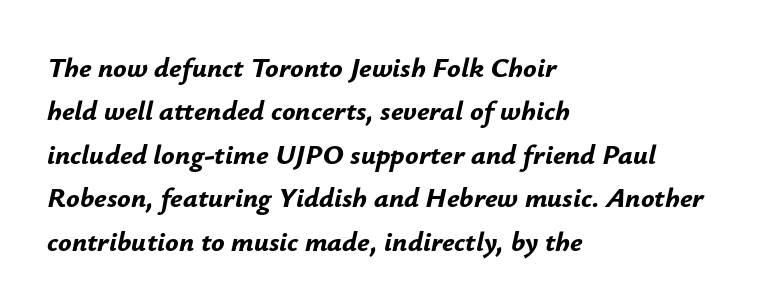
Leading: standard. A student would call this left alignment; a typographer would say flush left, rag right. The passage shown is typed in a proportional face where columns would drift. Tall strokes in this sample are angled rather than plumb. Quick note: underline off.
